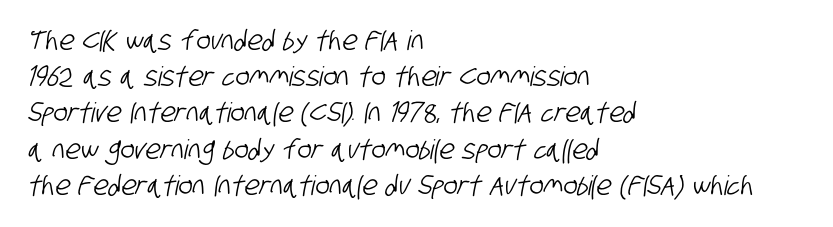
Is the block centered? No — it sits flush against the left margin. Regular leading. Any mark beneath the type? The region is blank. Between one letter and the next there's only the usual sliver of space.
